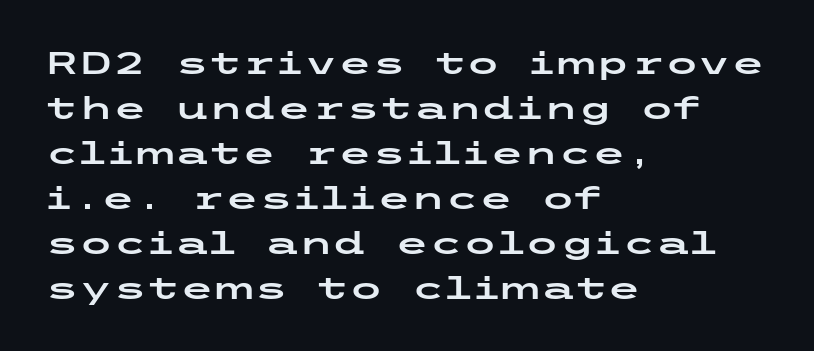
The image shows 31 px wide sans-serif type, upright; set left-aligned, normal line spacing (1.45x), normal letter spacing, not underlined; low stroke contrast and a medium x-height.
